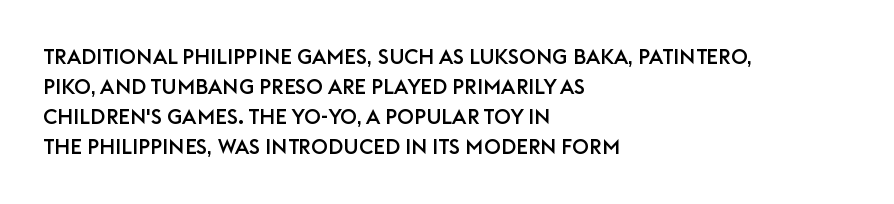
Q: Is the text italic (slanted)? A: No, it is upright.
Q: Is the text underlined? A: No.
Q: How is the paragraph aligned? A: Left-aligned.
Q: Is the spacing between letters normal or unusually wide? A: Normal.
Q: Is the spacing between lines tight, normal or loose? A: Normal.
